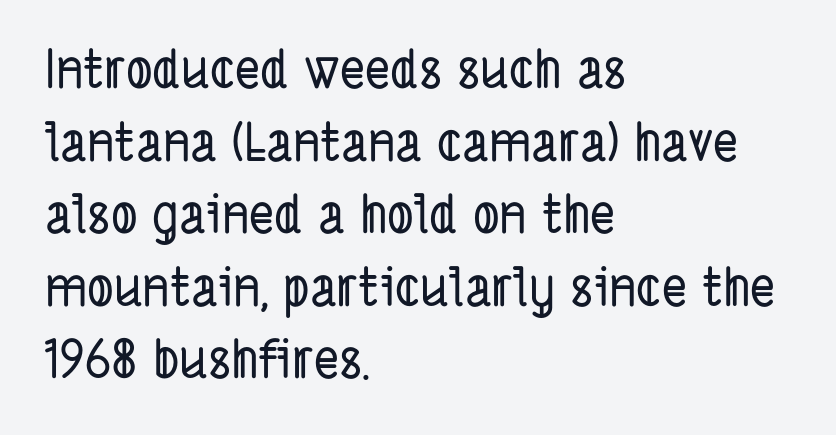
The image shows 53 px condensed sans-serif type; set left-aligned, normal line spacing (1.37x), normal letter spacing, not underlined; low stroke contrast and a medium x-height.
